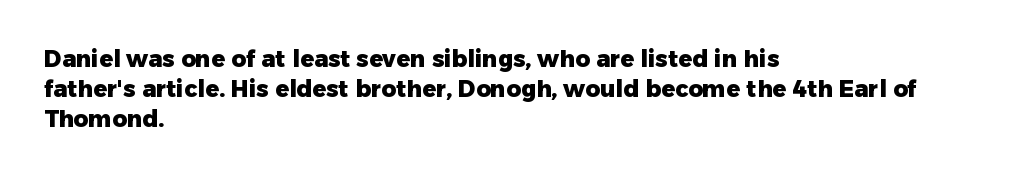
{"italic": "no", "bold": "yes", "underline": "no", "align": "left", "line_spacing": "normal", "line_spacing_ratio": 1.31, "letter_spacing": "normal", "letter_spacing_em": 0.0, "glyph_px": 23}
